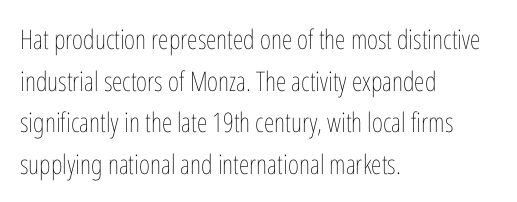
Q: Is the text bold? A: No.
Q: Is the text italic (slanted)? A: No, it is upright.
Q: Is the text underlined? A: No.
Q: How is the paragraph aligned? A: Left-aligned.
Q: Is the spacing between letters normal or unusually wide? A: Normal.
Q: Is the spacing between lines tight, normal or loose? A: Normal.
